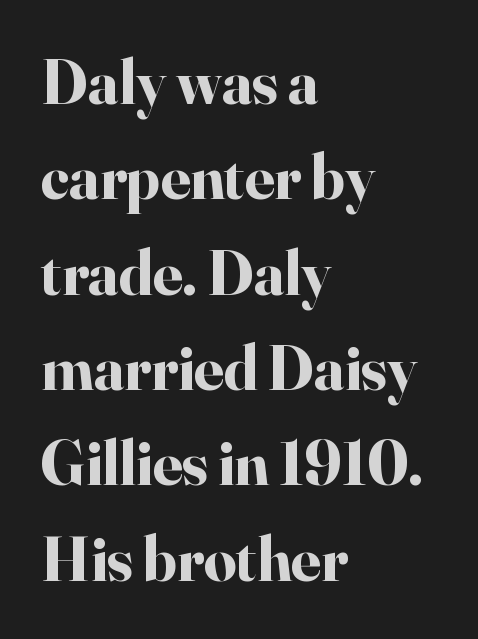
The image shows 64 px bold serif type, upright; set left-aligned, normal line spacing (1.49x), normal letter spacing, not underlined; high stroke contrast and a small x-height.
